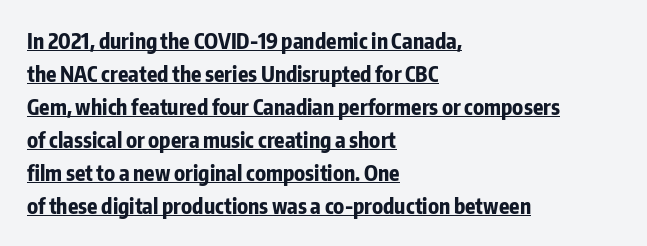
The image shows 21 px bold type, upright; set left-aligned, normal line spacing (1.57x), normal letter spacing, underlined.
